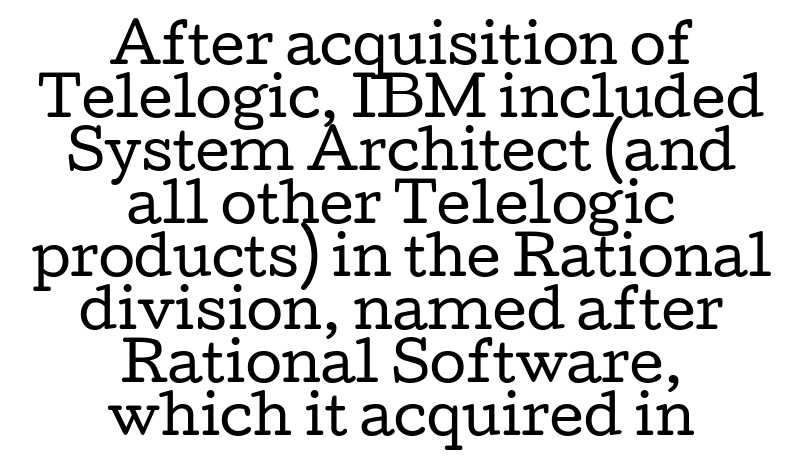
The image shows 53 px regular-weight, wide serif type, upright; set centered, tight line spacing (1.0x), normal letter spacing, not underlined; low stroke contrast and a medium x-height.
